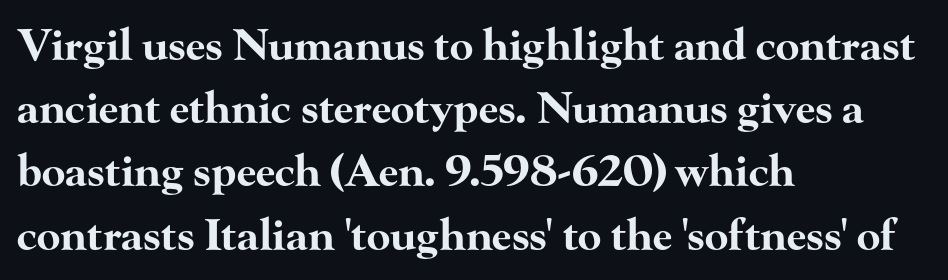
What kind of face is this? One with serifs. How are the letters spaced? Ordinarily, with no added tracking. The rendering uses a bold face; every stroke is thick and dark. Style check: upright. The area under the type is left untouched. The rendering uses a moderate line-height, typical for paragraphs.
